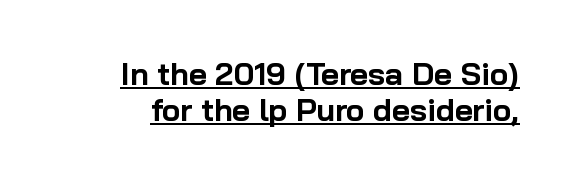
The image shows 31 px bold sans-serif type, upright; set line spacing 1.17x, normal letter spacing, underlined; low stroke contrast and a medium x-height.
